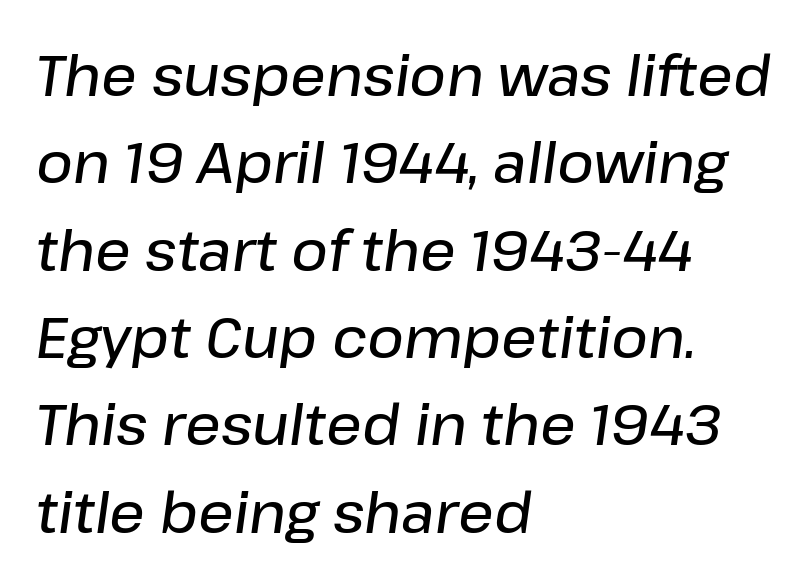
The image shows 56 px semibold type, italic (leaning right); set left-aligned, normal line spacing (1.56x), normal letter spacing, not underlined; low stroke contrast and a medium x-height.
